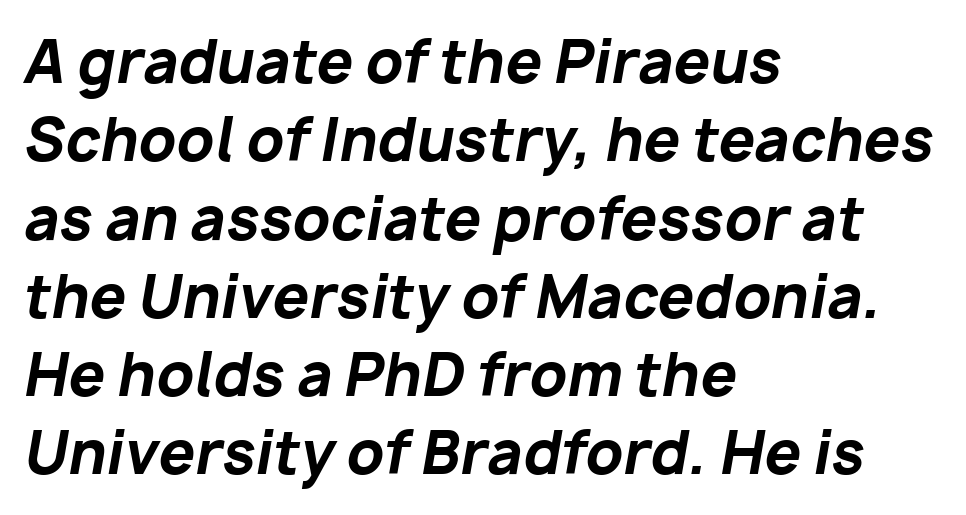
{"italic": "yes", "lean": "right", "slant_degrees": 10, "bold": "yes", "weight": "bold", "width": "normal", "stroke_contrast": "low", "x_height": "medium", "monospaced": "no", "underline": "no", "align": "left", "line_spacing": "normal", "line_spacing_ratio": 1.35, "letter_spacing": "normal", "letter_spacing_em": 0.0, "glyph_px": 58}
